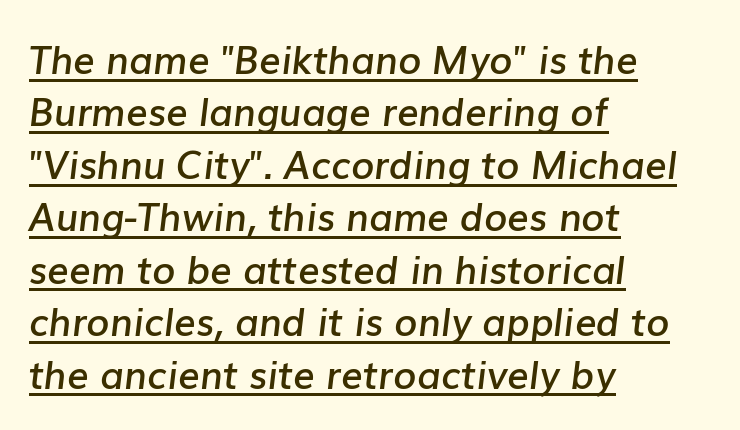
Q: Is the text bold? A: Semi-bold.
Q: Is the text italic (slanted)? A: Yes, it leans right by about 7 degrees.
Q: Is the text underlined? A: Yes.
Q: How is the paragraph aligned? A: Left-aligned.
Q: Is the spacing between letters normal or unusually wide? A: Normal.
Q: Is the spacing between lines tight, normal or loose? A: Normal.
Q: Width (condensed, normal, or wide)? A: Normal.
Q: Stroke contrast? A: Low.
Q: x-height? A: Medium.
Q: Monospaced? A: No.
